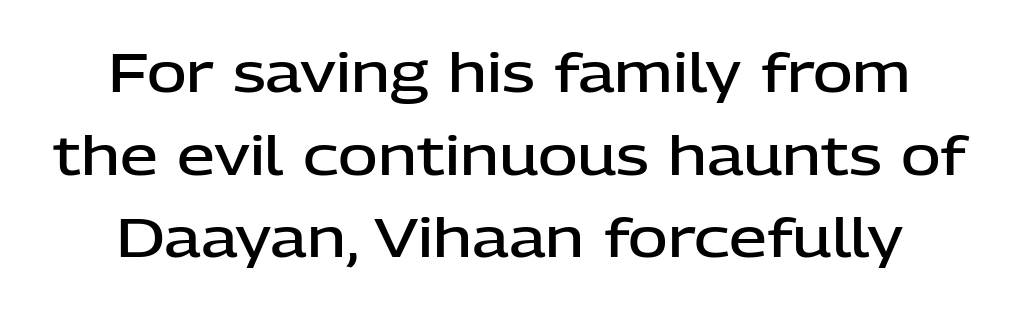
Q: Is the text bold? A: Semi-bold.
Q: Is the text italic (slanted)? A: No, it is upright.
Q: Is the typeface a serif or a sans-serif typeface? A: Sans-serif.
Q: Is the text underlined? A: No.
Q: Is the spacing between letters normal or unusually wide? A: Normal.
Q: Is the spacing between lines tight, normal or loose? A: Normal.
Q: Width (condensed, normal, or wide)? A: Normal.
Q: Stroke contrast? A: Low.
Q: x-height? A: Medium.
Q: Monospaced? A: No.
